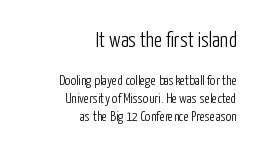
Q: Is the text bold? A: No.
Q: Is the text italic (slanted)? A: No, it is upright.
Q: Is the text underlined? A: No.
Q: How is the paragraph aligned? A: Right-aligned.
Q: Is the spacing between letters normal or unusually wide? A: Normal.
Q: Is the spacing between lines tight, normal or loose? A: Normal.
Q: Which block of text is set in a larger size, the first (top) or the second (bottom)? A: The first (top) one.
